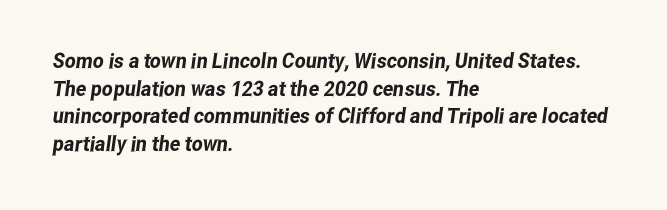
Q: Is the text underlined? A: No.
Q: How is the paragraph aligned? A: Left-aligned.
Q: Is the spacing between letters normal or unusually wide? A: Normal.
Q: Is the spacing between lines tight, normal or loose? A: Normal.
